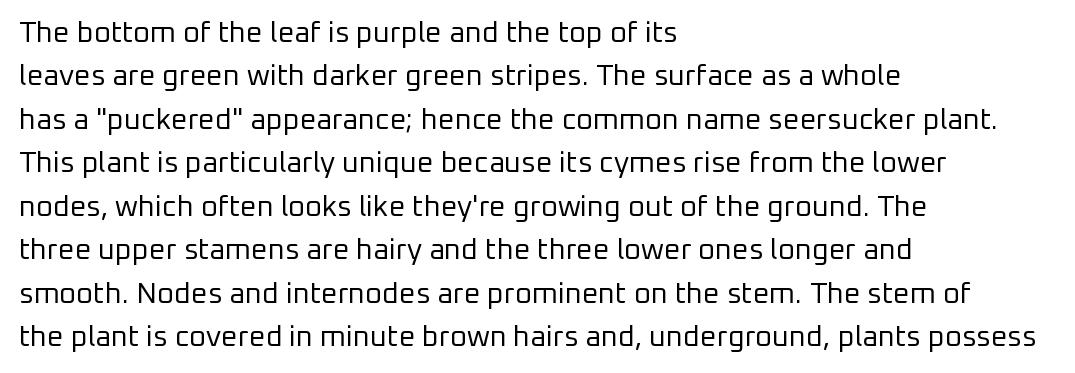
Descender tails drop into unmarked territory. This sample uses an upright cut, with every glyph sitting square on the baseline. These lines keep a tight, regular rhythm from letter to letter. Left-aligned paragraph, ragged on the right. These glyphs show unthickened strokes, regular width or finer. Check where the strokes stop: nothing finishes them off — pure sans.
